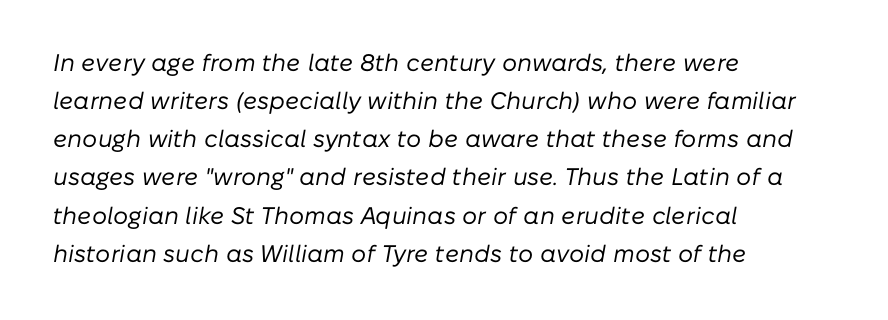
Q: Is the text bold? A: No.
Q: Is the text italic (slanted)? A: Yes, it leans right by about 10 degrees.
Q: Is the text underlined? A: No.
Q: How is the paragraph aligned? A: Left-aligned.
Q: Is the spacing between letters normal or unusually wide? A: Normal.
Q: Is the spacing between lines tight, normal or loose? A: Normal.
